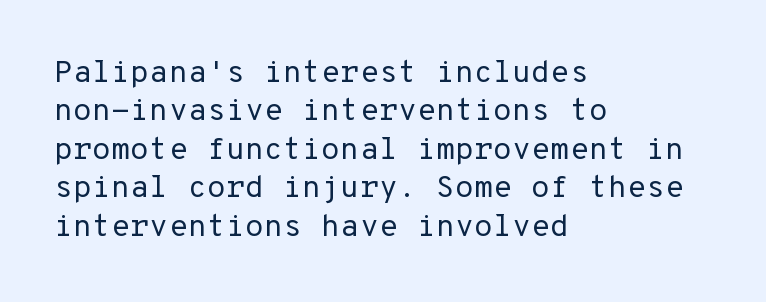
The image shows 31 px regular-weight sans-serif type, upright; set left-aligned, line spacing 1.24x, normal letter spacing, not underlined; low stroke contrast and a medium x-height.
